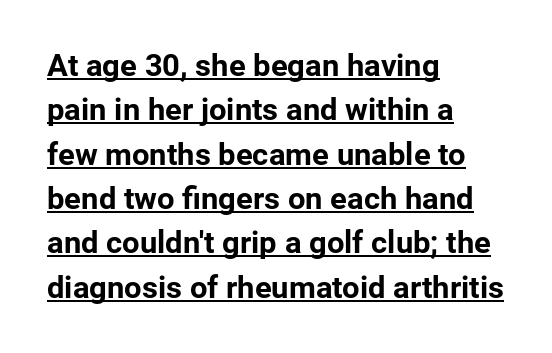
Q: Is the text bold? A: Yes.
Q: Is the text italic (slanted)? A: No, it is upright.
Q: Is the typeface a serif or a sans-serif typeface? A: Sans-serif.
Q: Is the text underlined? A: Yes.
Q: How is the paragraph aligned? A: Left-aligned.
Q: Is the spacing between letters normal or unusually wide? A: Normal.
Q: Is the spacing between lines tight, normal or loose? A: Normal.
Q: Width (condensed, normal, or wide)? A: Normal.
Q: Stroke contrast? A: Low.
Q: x-height? A: Medium.
Q: Monospaced? A: No.
